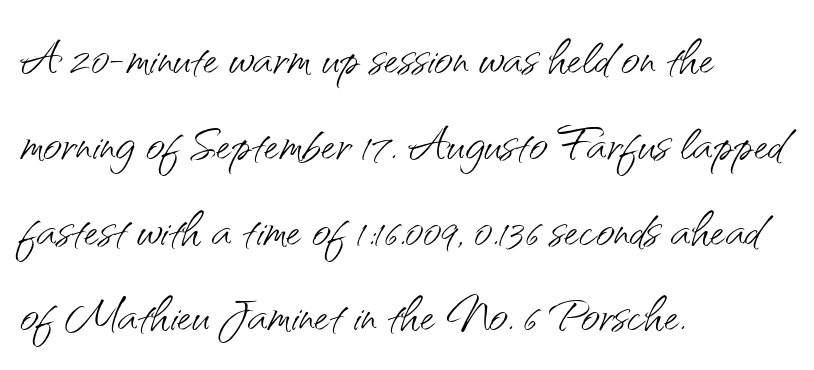
Q: Is the text bold? A: No.
Q: Is the text italic (slanted)? A: Yes.
Q: Is the typeface a serif or a sans-serif typeface? A: Sans-serif.
Q: Is the text underlined? A: No.
Q: How is the paragraph aligned? A: Left-aligned.
Q: Is the spacing between letters normal or unusually wide? A: Normal.
Q: Is the spacing between lines tight, normal or loose? A: Normal.
Q: Width (condensed, normal, or wide)? A: Normal.
Q: Stroke contrast? A: Medium.
Q: x-height? A: Small.
Q: Monospaced? A: No.
